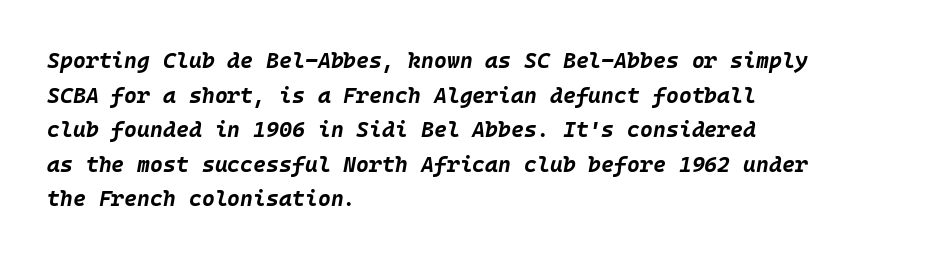
{"italic": "yes", "lean": "right", "slant_degrees": 10, "bold": "yes", "underline": "no", "align": "left", "line_spacing": "normal", "line_spacing_ratio": 1.57, "letter_spacing": "normal", "letter_spacing_em": 0.0, "glyph_px": 22}
